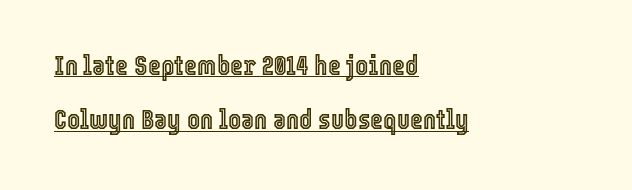
Reading down the column, the eye jumps a long way to each next line. Here the glyphs are tracked normally, forming tight word shapes. Short and long lines alike share a common starting point at left. Spacing verdict: proportional, widths tailored to each character. Unlike italic type, these characters show no tilt at all.
